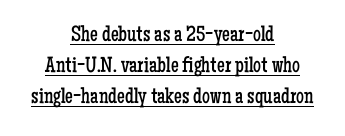
Default kerning and tracking; the words read as compact shapes. Does the copy run flush right? No — it is centered line by line. Stroke mass is kept to a normal reading level or below. Ascenders rise straight up at ninety degrees. The words here are underlined. The designer left line spacing at the default.
